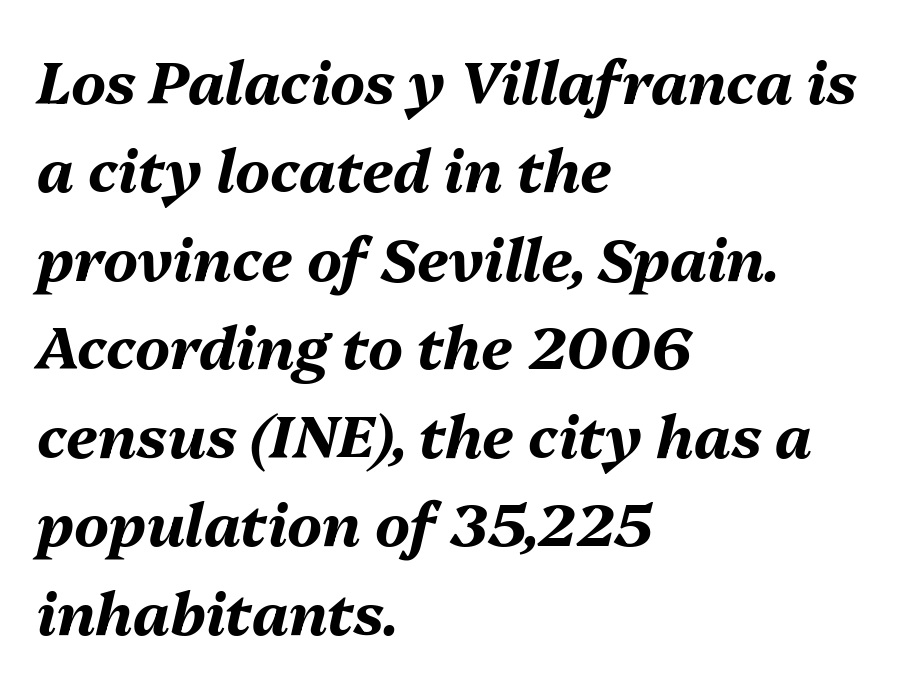
{"italic": "yes", "lean": "right", "slant_degrees": 13, "bold": "yes", "weight": "bold", "width": "normal", "stroke_contrast": "medium", "x_height": "medium", "monospaced": "no", "underline": "no", "align": "left", "line_spacing": "normal", "line_spacing_ratio": 1.5, "letter_spacing": "normal", "letter_spacing_em": 0.0, "glyph_px": 59}
